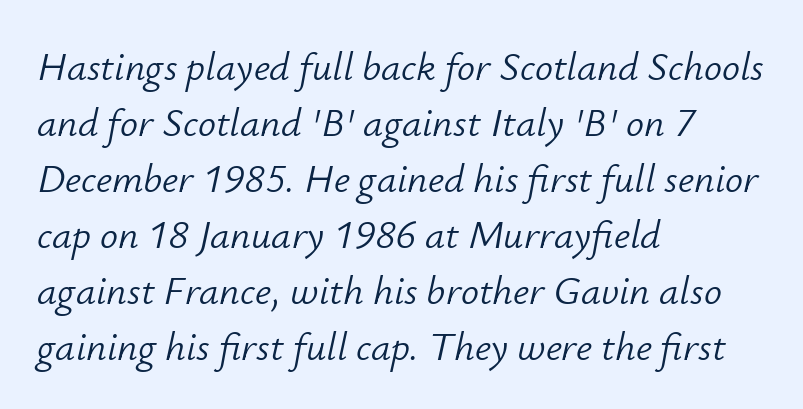
Q: Is the text bold? A: No.
Q: Is the text italic (slanted)? A: Yes, it leans right by about 12 degrees.
Q: Is the text underlined? A: No.
Q: How is the paragraph aligned? A: Left-aligned.
Q: Is the spacing between letters normal or unusually wide? A: Normal.
Q: Is the spacing between lines tight, normal or loose? A: Normal.
Q: Width (condensed, normal, or wide)? A: Normal.
Q: Stroke contrast? A: Low.
Q: x-height? A: Small.
Q: Monospaced? A: No.
